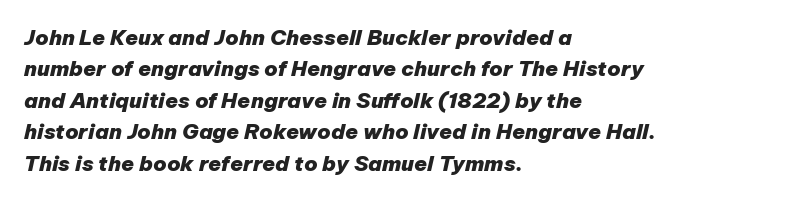
Tall strokes in this sample are angled rather than plumb. The block of text has a typical density, with ordinary space between rows. Honestly, the letter spacing is just normal — you wouldn't notice it. The text block is weighted toward the left margin, trailing off unevenly rightward.
